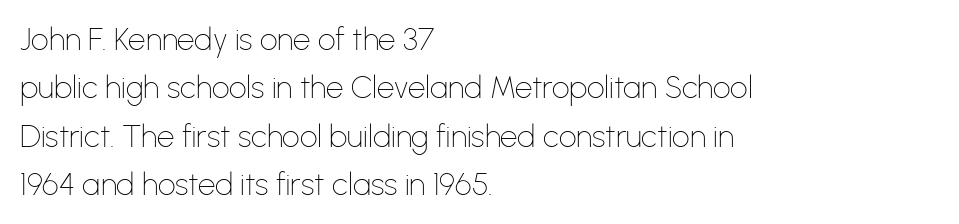
{"serif": "no", "italic": "no", "bold": "no", "weight": "thin", "width": "normal", "stroke_contrast": "low", "x_height": "medium", "monospaced": "no", "underline": "no", "align": "left", "line_spacing": "normal", "line_spacing_ratio": 1.56, "letter_spacing": "normal", "letter_spacing_em": 0.0, "glyph_px": 31}
